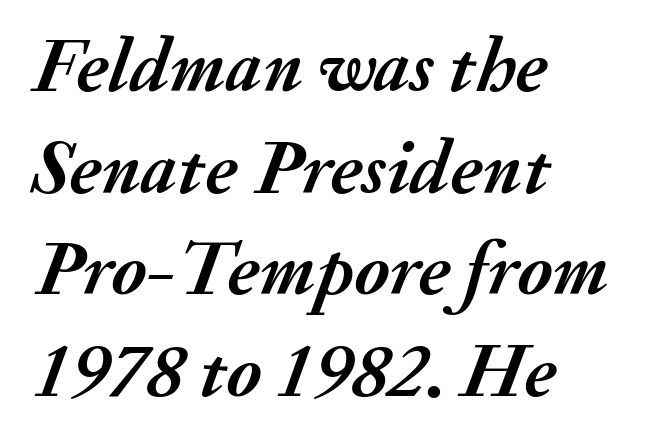
The image shows 77 px semibold type, italic (leaning right); set left-aligned, normal line spacing (1.32x), normal letter spacing, not underlined; medium stroke contrast and a small x-height.
